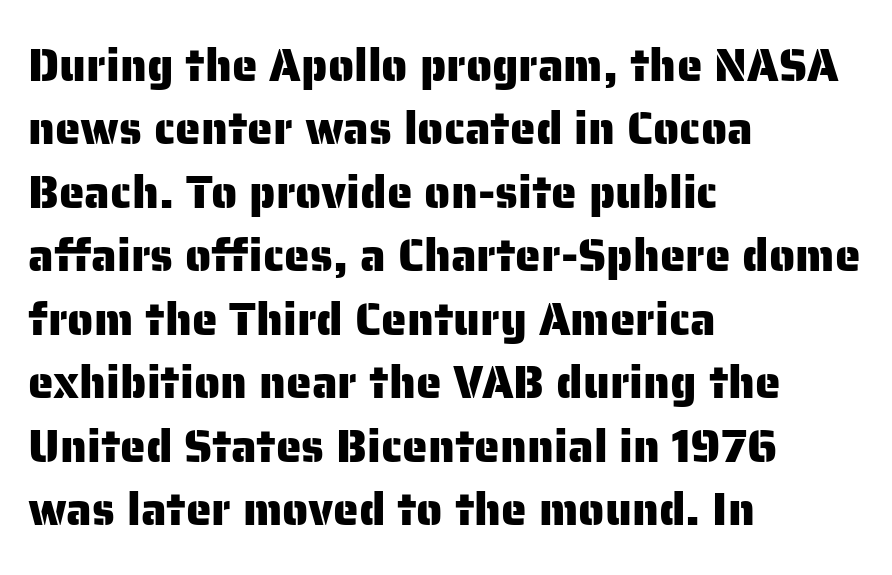
The image shows 46 px sans-serif type, upright; set left-aligned, normal line spacing (1.38x), normal letter spacing, not underlined; low stroke contrast and a medium x-height.
